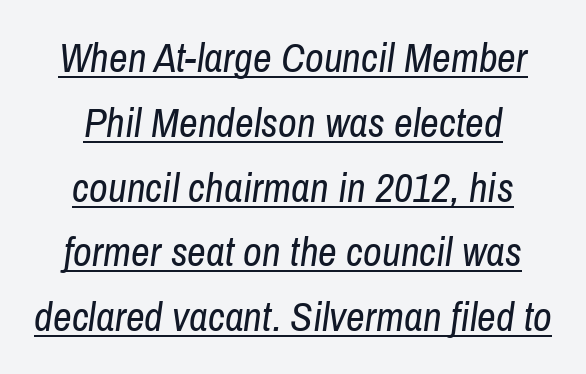
The image shows 41 px regular-weight, condensed type, italic (leaning right); set centered, normal line spacing (1.58x), normal letter spacing, underlined; low stroke contrast and a medium x-height.
